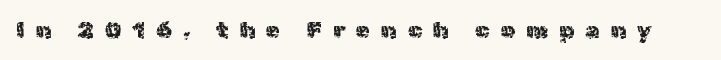
Lines of text with bare space underneath. Italic? Not at all — the glyphs are vertical. The rendering inserts visible extra space after every character.
